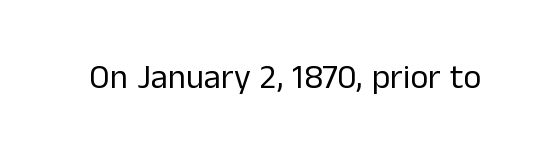
The image shows 34 px regular-weight sans-serif type, upright; set normal letter spacing, not underlined; low stroke contrast and a medium x-height.
